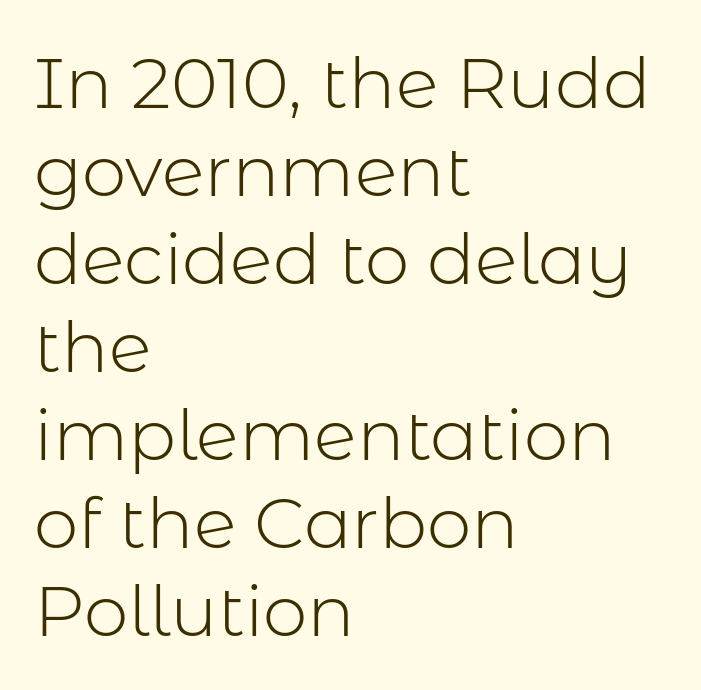
Is this a fixed-width face? No — the glyphs have proportional, varying widths. The typesetting does not lean heavy: it is not bold. Where is the straight margin? On the left. The rendering shows plain stroke endings on the letterforms — a sans-serif design. Spacing between characters is what you'd get straight out of the box. The font's upright variant was chosen for this text.
